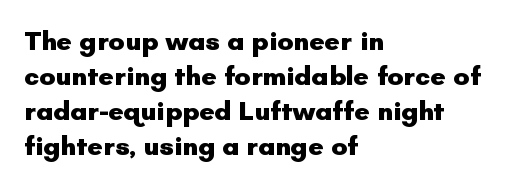
The image shows 27 px bold type, upright; set left-aligned, normal line spacing (1.3x), normal letter spacing, not underlined.
